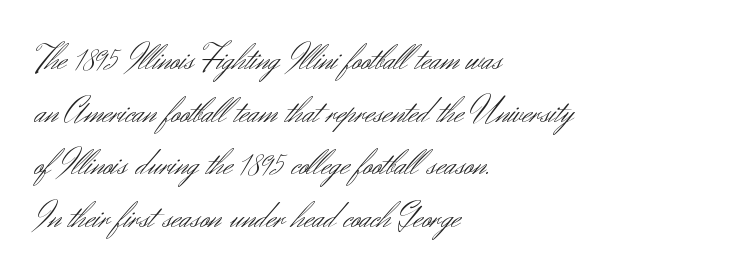
Letterform terminals end flat and unadorned throughout the passage. The face used here is proportionally spaced, like ordinary book or web type. The rendering anchors every line to the left-hand side. Nobody drew a line under any word here. Glyph-to-glyph distance matches everyday printed text. On a weight scale, this lands at 450 or below.
